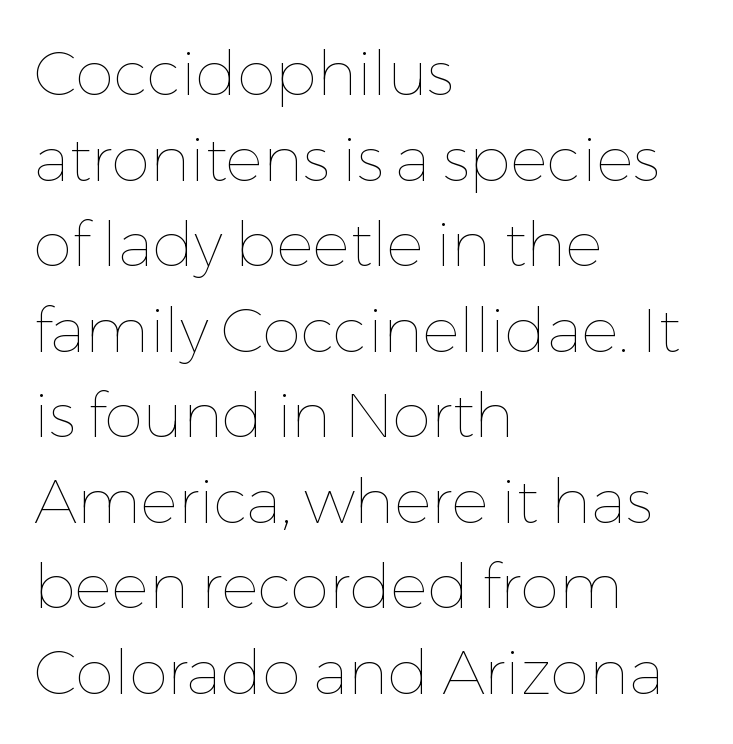
Layout note: lines flush left. The face used here is proportionally spaced, like ordinary book or web type. Stroke thickness stays within the range of a standard reading face or lighter. This sample keeps an unexceptional amount of space between lines.
